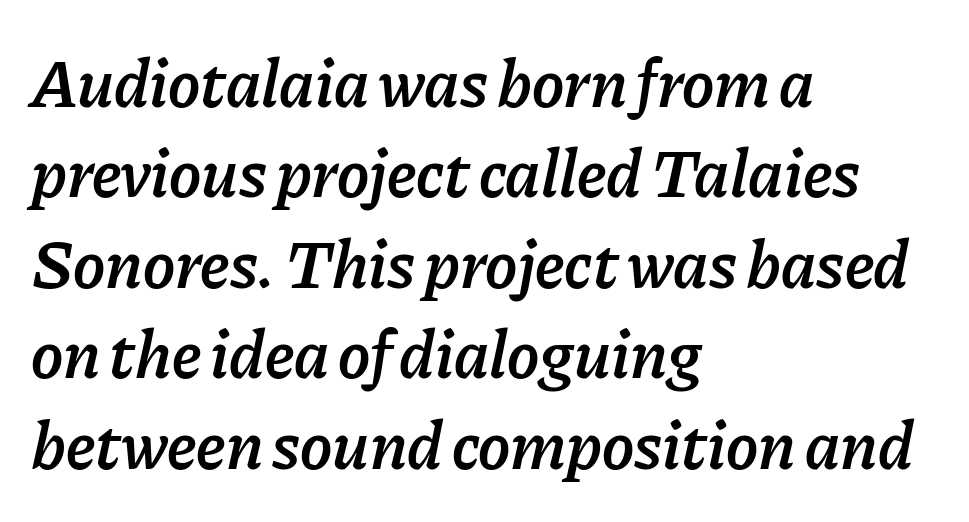
{"italic": "yes", "lean": "right", "slant_degrees": 11, "bold": "semi", "weight": "semibold", "width": "normal", "stroke_contrast": "low", "x_height": "medium", "monospaced": "no", "underline": "no", "align": "left", "line_spacing": "normal", "line_spacing_ratio": 1.33, "letter_spacing": "normal", "letter_spacing_em": 0.0, "glyph_px": 68}
